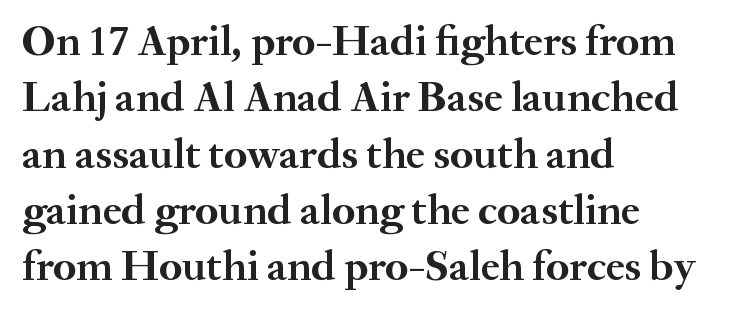
The typesetter chose a ragged-right arrangement here. The gaps between neighbouring characters are ordinary and unremarkable. Upright lettering throughout. The glyphs have the mass of a bold cut. The letters advance in unequal steps, a hallmark of proportional type. The string is rendered with underlining switched off.
